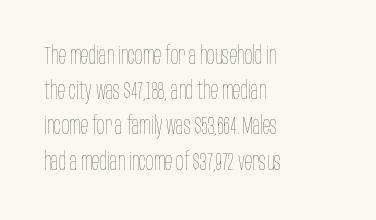
Q: Is the text bold? A: No.
Q: Is the text italic (slanted)? A: No, it is upright.
Q: Is the text underlined? A: No.
Q: How is the paragraph aligned? A: Left-aligned.
Q: Is the spacing between letters normal or unusually wide? A: Normal.
Q: Is the spacing between lines tight, normal or loose? A: Normal.
